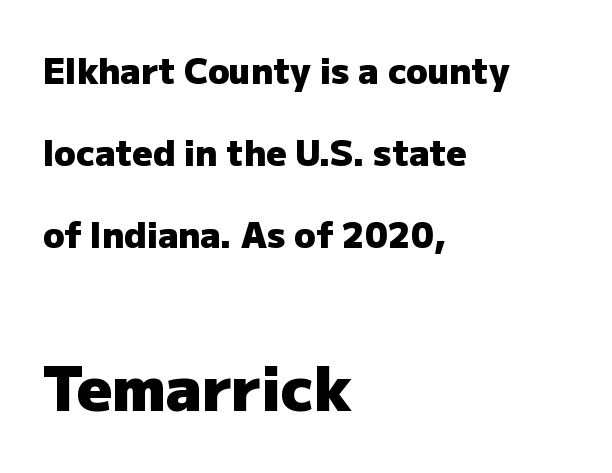
Compared with typical paragraphs, the rows here are farther apart. Varying glyph widths throughout — classic text-font behaviour. All the whitespace from short lines collects on the right. The gaps between neighbouring characters are ordinary and unremarkable. The block sitting lower on the canvas is the one with enlarged characters.
